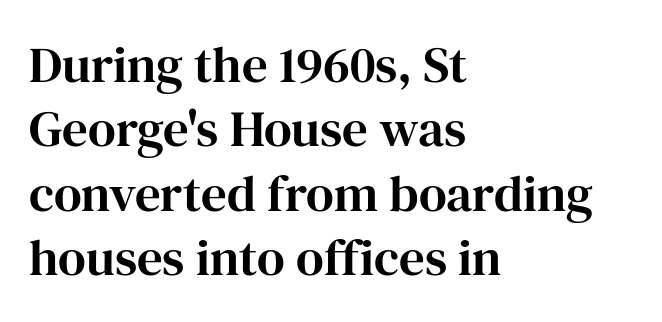
Are there feet on the stems? There are — it's a serif. How would I describe the line gaps? Plain and ordinary. If you drew a line through each stem, it would be perfectly vertical. Letter spacing: default. The strip under each line holds only bare page.
